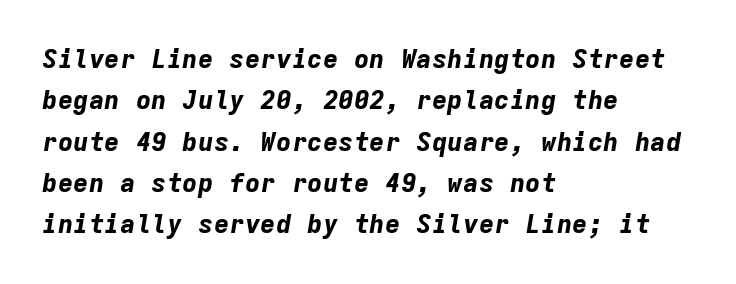
The image shows 26 px bold type, italic (leaning right); set left-aligned, normal line spacing (1.59x), normal letter spacing, not underlined.
